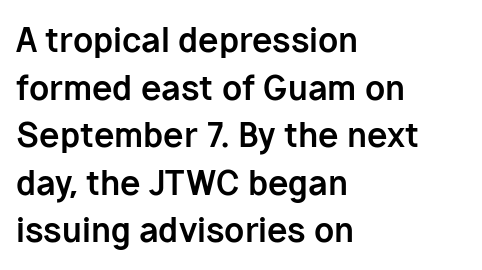
The image shows 33 px bold sans-serif type, upright; set left-aligned, normal line spacing (1.44x), normal letter spacing, not underlined; low stroke contrast and a medium x-height.
